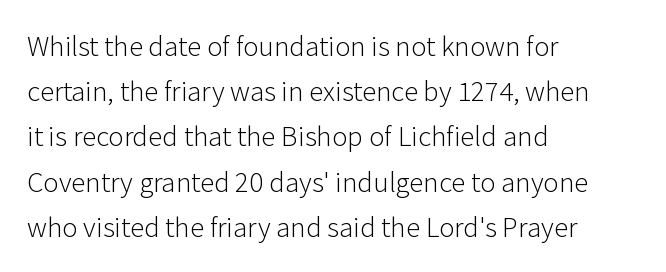
{"serif": "no", "italic": "no", "bold": "no", "weight": "light", "width": "normal", "stroke_contrast": "low", "x_height": "medium", "monospaced": "no", "underline": "no", "align": "left", "line_spacing": "normal", "line_spacing_ratio": 1.56, "letter_spacing": "normal", "letter_spacing_em": 0.0, "glyph_px": 29}
